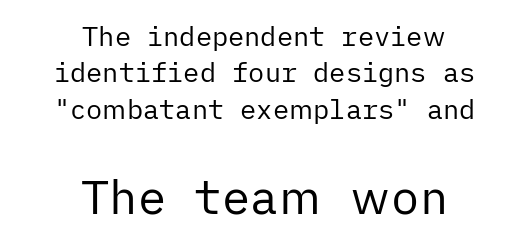
The image shows 47 px regular-weight sans-serif type, upright; set centered, normal line spacing (1.35x), normal letter spacing, not underlined; the second (bottom) block is 1.74x larger; low stroke contrast and a medium x-height.
